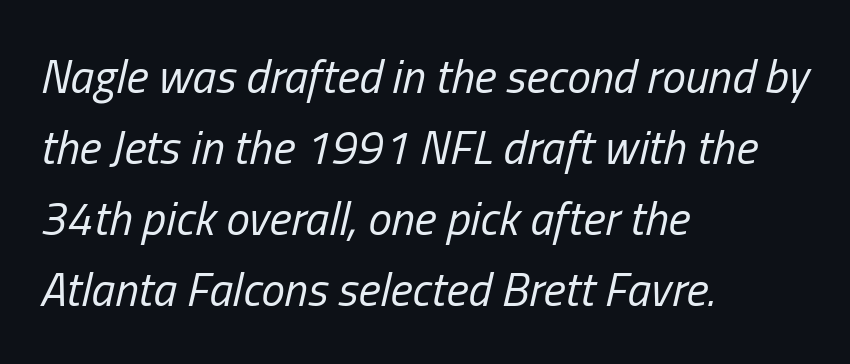
Q: Is the text bold? A: No.
Q: Is the text italic (slanted)? A: Yes, it leans right by about 13 degrees.
Q: Is the text underlined? A: No.
Q: How is the paragraph aligned? A: Left-aligned.
Q: Is the spacing between letters normal or unusually wide? A: Normal.
Q: Is the spacing between lines tight, normal or loose? A: Normal.
Q: Width (condensed, normal, or wide)? A: Condensed.
Q: Stroke contrast? A: Low.
Q: x-height? A: Medium.
Q: Monospaced? A: No.
